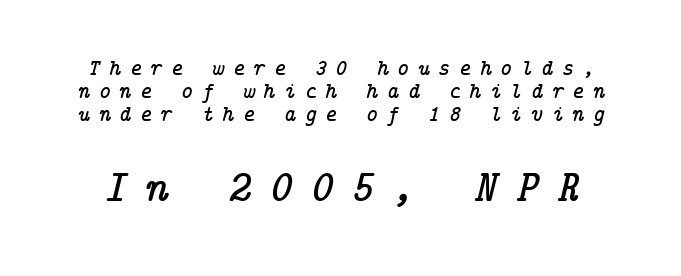
Font category for this specimen: serif. The vertical gap from one line to the next is small. When letters slant like this, we call the style italic. The area under the type is left untouched.
